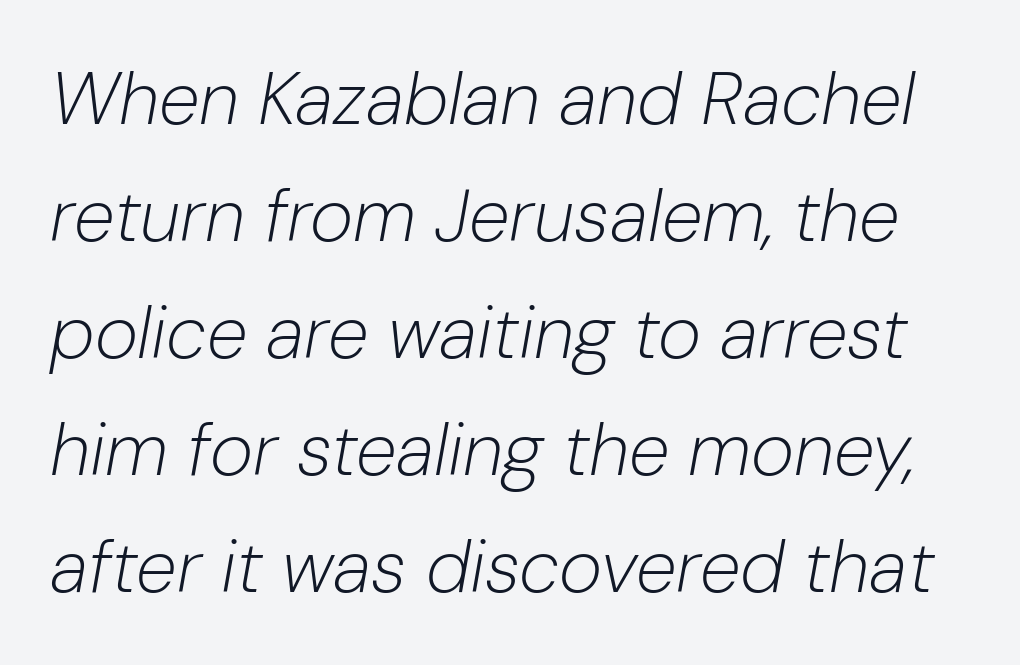
{"italic": "yes", "lean": "right", "slant_degrees": 10, "bold": "no", "weight": "light", "width": "normal", "stroke_contrast": "low", "x_height": "medium", "monospaced": "no", "underline": "no", "line_spacing": "normal", "line_spacing_ratio": 1.58, "letter_spacing": "normal", "letter_spacing_em": 0.0, "glyph_px": 74}
